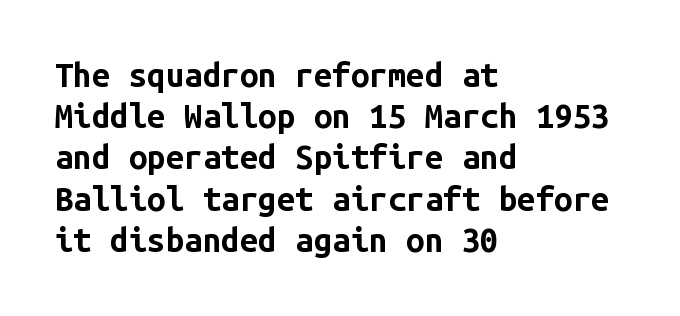
The image shows 33 px bold sans-serif type, upright, monospaced; set left-aligned, normal line spacing (1.25x), normal letter spacing, not underlined; low stroke contrast and a medium x-height.
